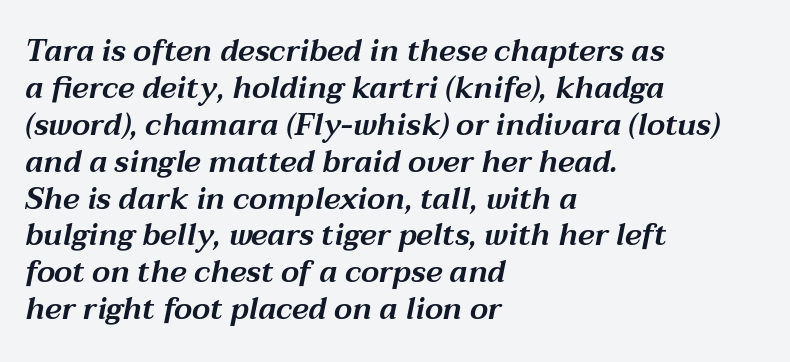
Q: Is the text italic (slanted)? A: Yes, it leans right by about 12 degrees.
Q: Is the text underlined? A: No.
Q: How is the paragraph aligned? A: Left-aligned.
Q: Is the spacing between letters normal or unusually wide? A: Normal.
Q: Width (condensed, normal, or wide)? A: Wide.
Q: Stroke contrast? A: Medium.
Q: x-height? A: Medium.
Q: Monospaced? A: No.
